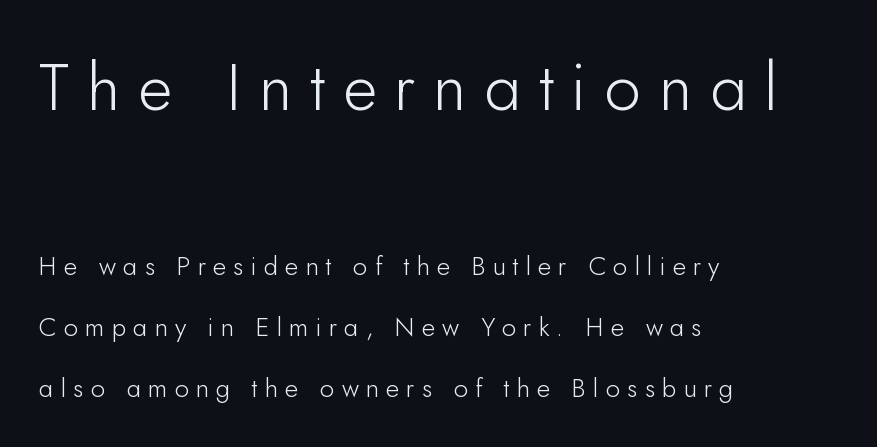
{"serif": "no", "italic": "no", "bold": "no", "weight": "light", "width": "normal", "stroke_contrast": "low", "x_height": "small", "monospaced": "no", "underline": "no", "align": "left", "line_spacing": "loose", "line_spacing_ratio": 2.35, "letter_spacing": "wide", "letter_spacing_em": 0.27, "larger_block": "first", "size_ratio": 2.54, "glyph_px": 66}
